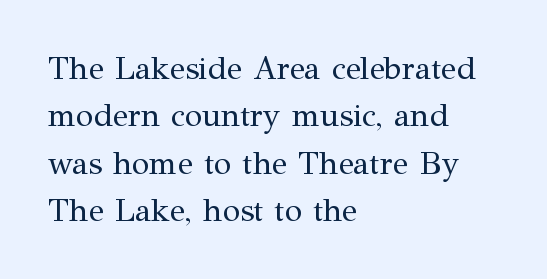
The font sits on the lighter half of the weight spectrum, regular included. Think of a printed novel: that variable character pitch is what you see here. Nothing unusual about the tracking: characters are spaced as the font intends. No italicization has been applied; the sample stays upright. Is the block centered? No — it sits flush against the left margin. Quick note: interline space is typical.
